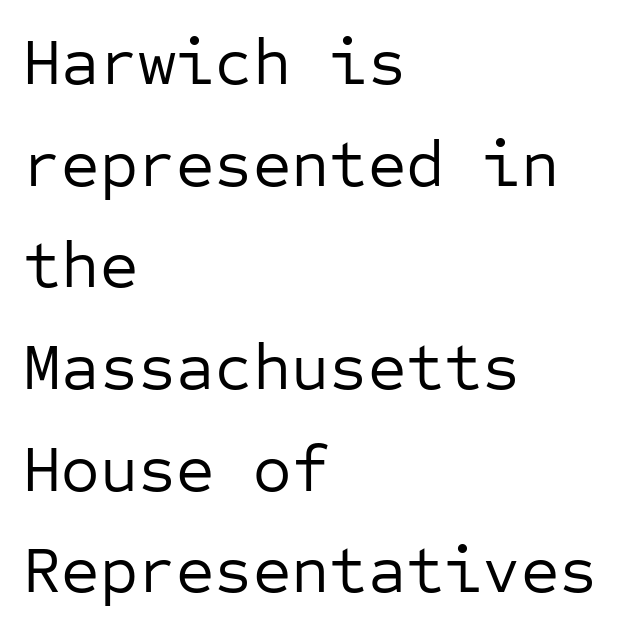
The image shows 66 px regular-weight sans-serif type, upright, monospaced; set left-aligned, normal line spacing (1.54x), normal letter spacing, not underlined; low stroke contrast and a medium x-height.
